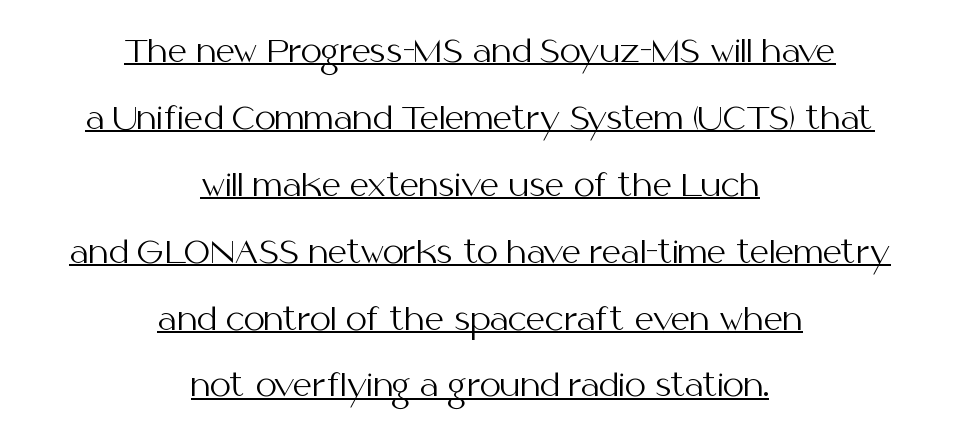
Q: Is the text bold? A: No.
Q: Is the text italic (slanted)? A: No, it is upright.
Q: Is the typeface a serif or a sans-serif typeface? A: Sans-serif.
Q: Is the text underlined? A: Yes.
Q: How is the paragraph aligned? A: Centered.
Q: Is the spacing between letters normal or unusually wide? A: Normal.
Q: Is the spacing between lines tight, normal or loose? A: Loose.
Q: Width (condensed, normal, or wide)? A: Normal.
Q: Stroke contrast? A: Medium.
Q: x-height? A: Medium.
Q: Monospaced? A: No.
